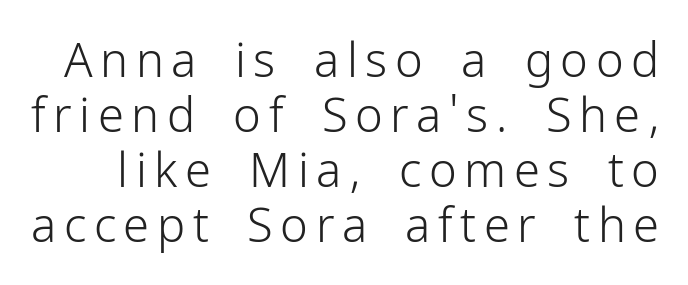
{"serif": "no", "italic": "no", "bold": "no", "weight": "light", "width": "normal", "stroke_contrast": "low", "x_height": "medium", "monospaced": "no", "underline": "no", "line_spacing_ratio": 1.17, "glyph_px": 47}
